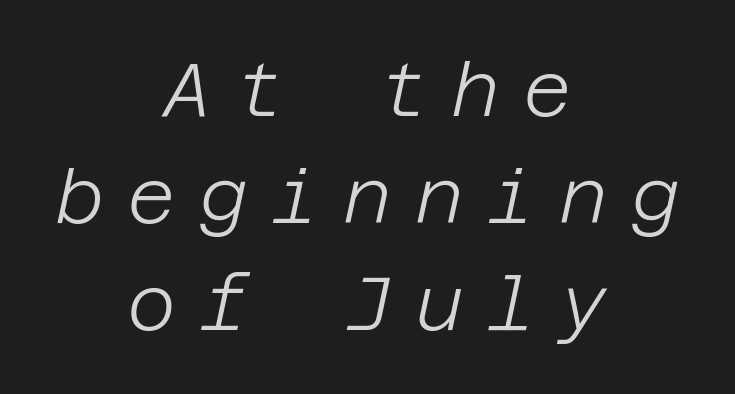
{"italic": "yes", "lean": "right", "slant_degrees": 12, "bold": "no", "weight": "light", "width": "normal", "stroke_contrast": "low", "x_height": "large", "underline": "no", "align": "center", "line_spacing": "normal", "line_spacing_ratio": 1.43, "letter_spacing": "wide", "letter_spacing_em": 0.31, "glyph_px": 75}
